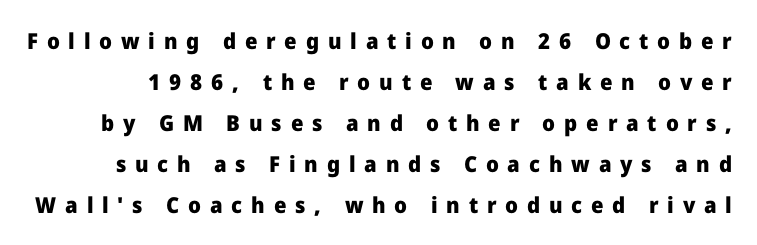
The space beneath each line is pristine and unruled. Between one letter and the next there's a generous, obvious gap. Chunky letters — that's bold for sure. You can tell it's not italic because the verticals are truly vertical.
